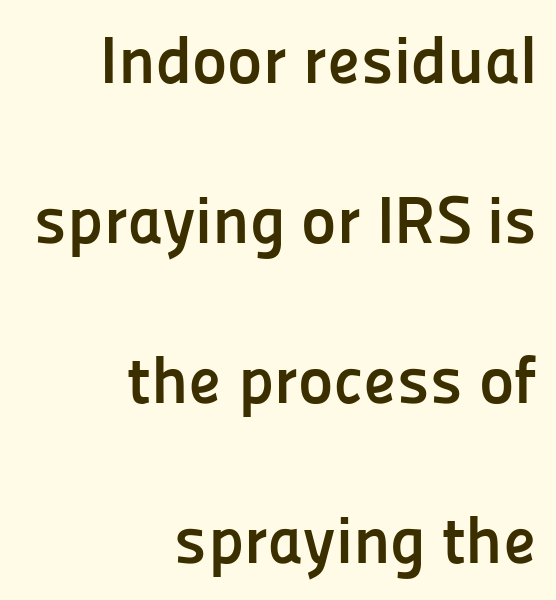
Q: Is the text bold? A: Yes.
Q: Is the text italic (slanted)? A: No, it is upright.
Q: Is the typeface a serif or a sans-serif typeface? A: Sans-serif.
Q: Is the text underlined? A: No.
Q: How is the paragraph aligned? A: Right-aligned.
Q: Is the spacing between letters normal or unusually wide? A: Normal.
Q: Is the spacing between lines tight, normal or loose? A: Loose.
Q: Width (condensed, normal, or wide)? A: Normal.
Q: Stroke contrast? A: Low.
Q: x-height? A: Medium.
Q: Monospaced? A: No.
